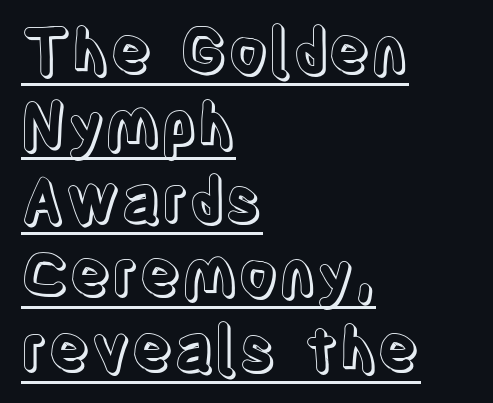
Q: Is the text italic (slanted)? A: No, it is upright.
Q: Is the text underlined? A: Yes.
Q: How is the paragraph aligned? A: Left-aligned.
Q: Is the spacing between letters normal or unusually wide? A: Normal.
Q: Width (condensed, normal, or wide)? A: Condensed.
Q: x-height? A: Large.
Q: Monospaced? A: No.
